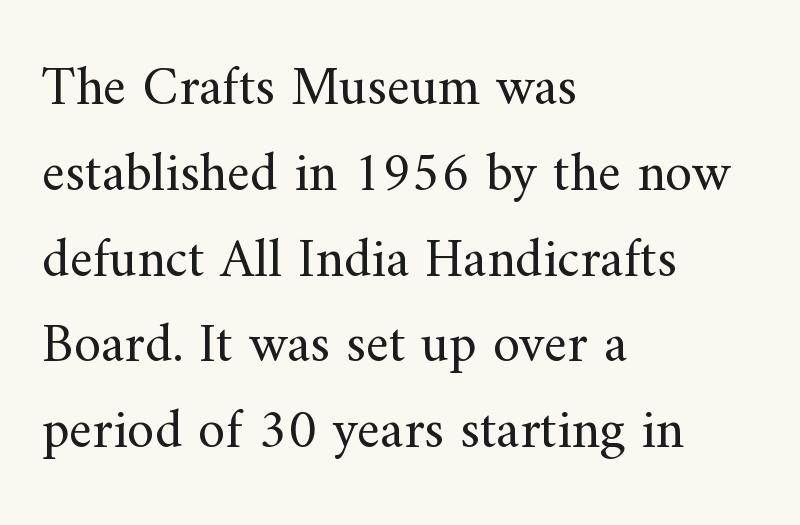
The image shows 55 px regular-weight serif type, upright; set left-aligned, normal line spacing (1.56x), normal letter spacing, not underlined; medium stroke contrast and a small x-height.
